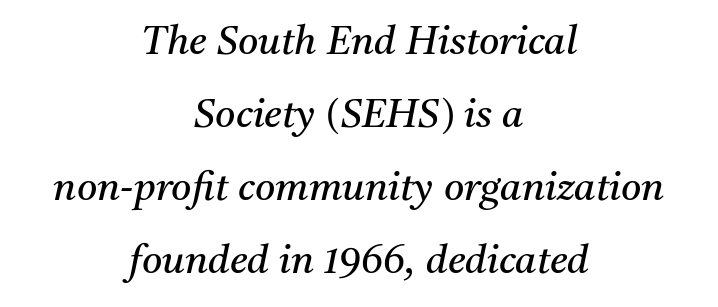
Does the type have serifs? Yes, each stem ends in a small foot. Honestly, there is no underline to notice here at all. The lines in this sample share a center point and differ in where they start and stop. Compared with ordinary roman type, these characters are visibly tilted. A quiet, ordinary-to-light weight characterises the typeface. Look at the tracking — it's just the regular setting, nothing added.
